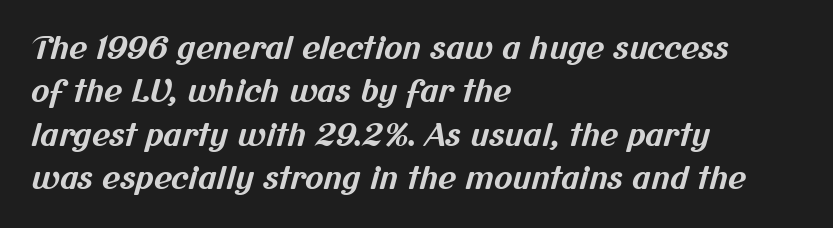
Students, observe: this is what conventionally led text looks like. In terms of letterform style, serifs are entirely absent. The letters advance in unequal steps, a hallmark of proportional type. Does extra space separate the letters? No, they use regular spacing.
